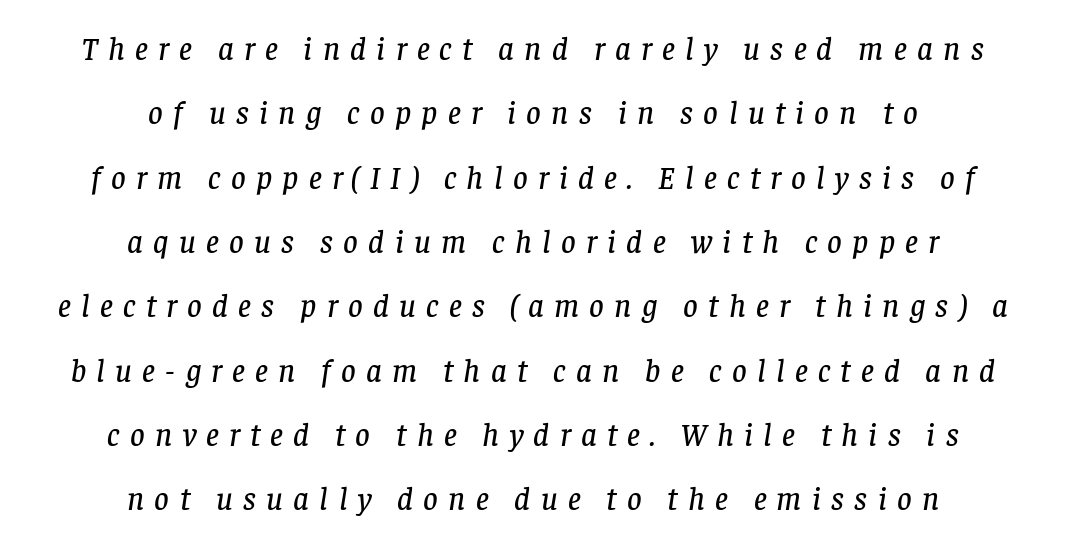
Q: Is the text italic (slanted)? A: Yes, it leans right by about 8 degrees.
Q: Is the typeface a serif or a sans-serif typeface? A: Serif.
Q: Is the text underlined? A: No.
Q: How is the paragraph aligned? A: Centered.
Q: Is the spacing between letters normal or unusually wide? A: Unusually wide.
Q: Is the spacing between lines tight, normal or loose? A: Loose.
Q: Width (condensed, normal, or wide)? A: Normal.
Q: Stroke contrast? A: Low.
Q: x-height? A: Large.
Q: Monospaced? A: No.
